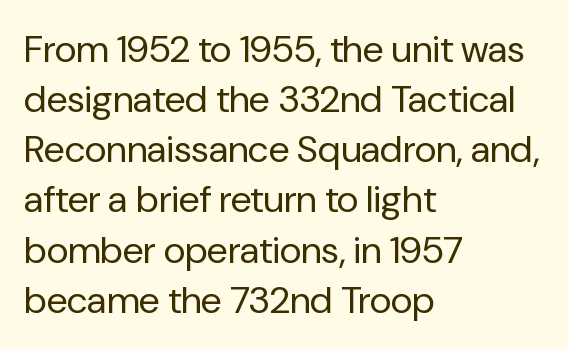
What kind of face is this? One without serifs — a sans. The typesetting does not lean heavy: it is not bold. Alignment: flush left. You could not count columns in this text — the font is proportionally spaced. Successive baselines arrive at the customary interval.
